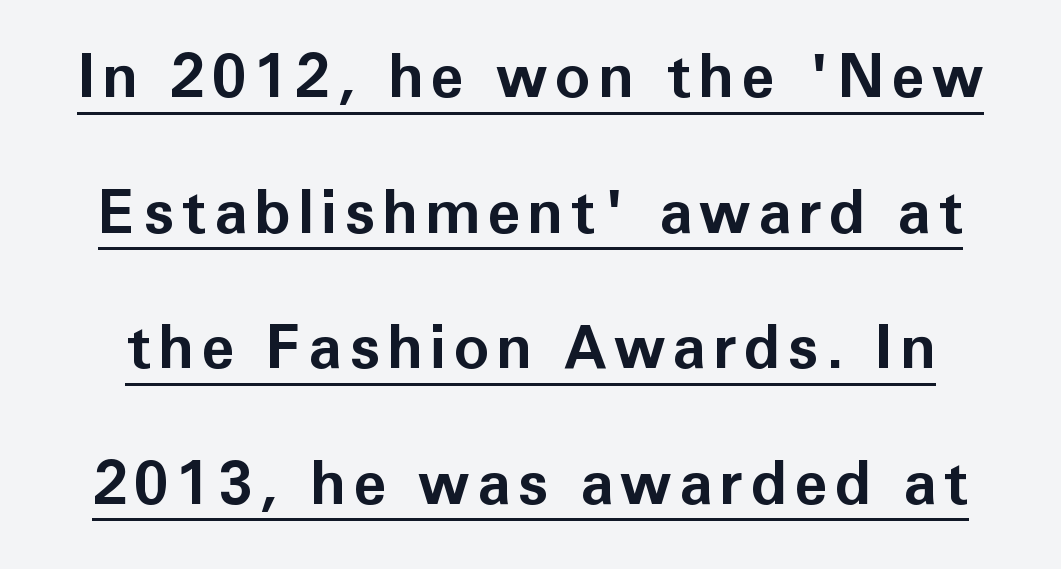
The image shows 60 px bold sans-serif type, upright; set loose line spacing (2.26x), underlined; low stroke contrast and a medium x-height.
